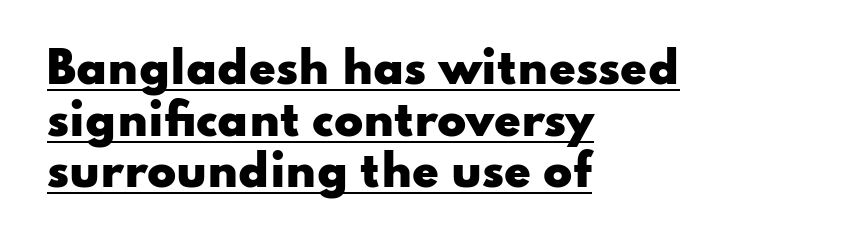
{"serif": "no", "italic": "no", "bold": "yes", "weight": "heavy", "width": "wide", "stroke_contrast": "low", "x_height": "small", "monospaced": "no", "underline": "yes", "align": "left", "line_spacing_ratio": 1.2, "letter_spacing": "normal", "letter_spacing_em": 0.0, "glyph_px": 43}
